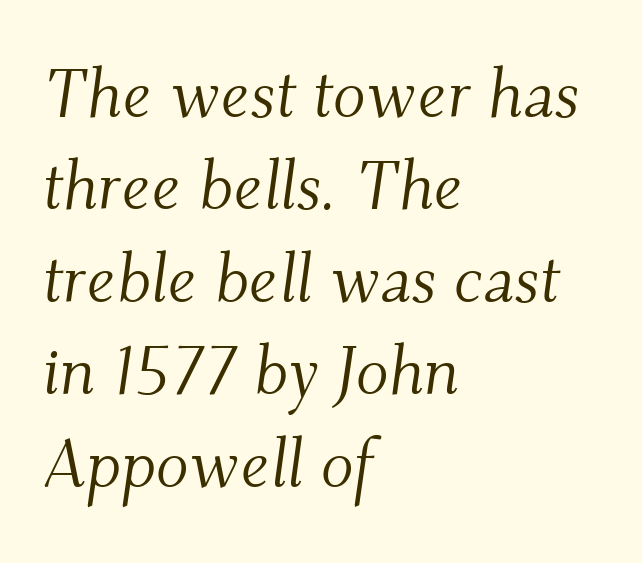
The image shows 68 px light serif type, italic (leaning right); set left-aligned, normal line spacing (1.36x), normal letter spacing, not underlined; medium stroke contrast and a small x-height.
